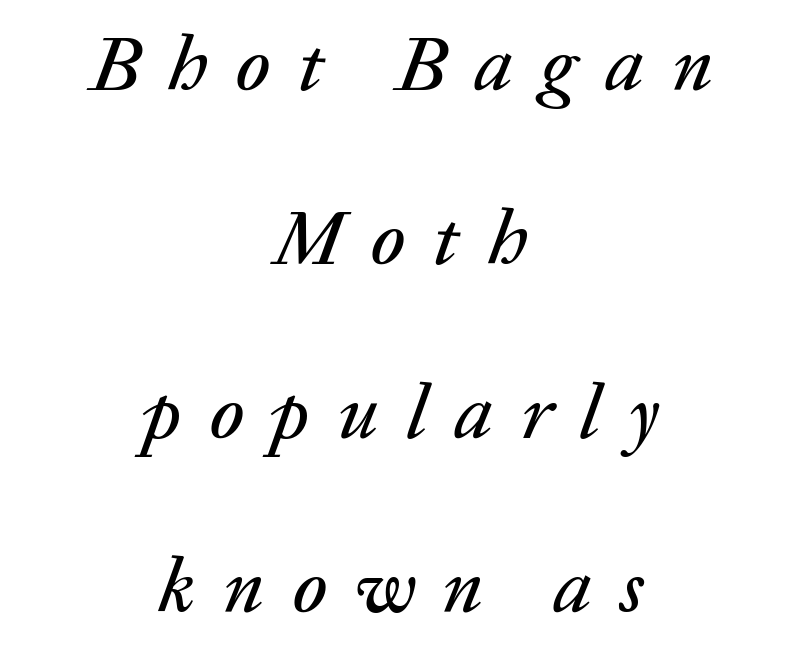
Q: Is the text italic (slanted)? A: Yes, it leans right by about 20 degrees.
Q: Is the text underlined? A: No.
Q: How is the paragraph aligned? A: Centered.
Q: Is the spacing between letters normal or unusually wide? A: Unusually wide.
Q: Is the spacing between lines tight, normal or loose? A: Loose.
Q: Width (condensed, normal, or wide)? A: Normal.
Q: Stroke contrast? A: Low.
Q: x-height? A: Medium.
Q: Monospaced? A: No.
